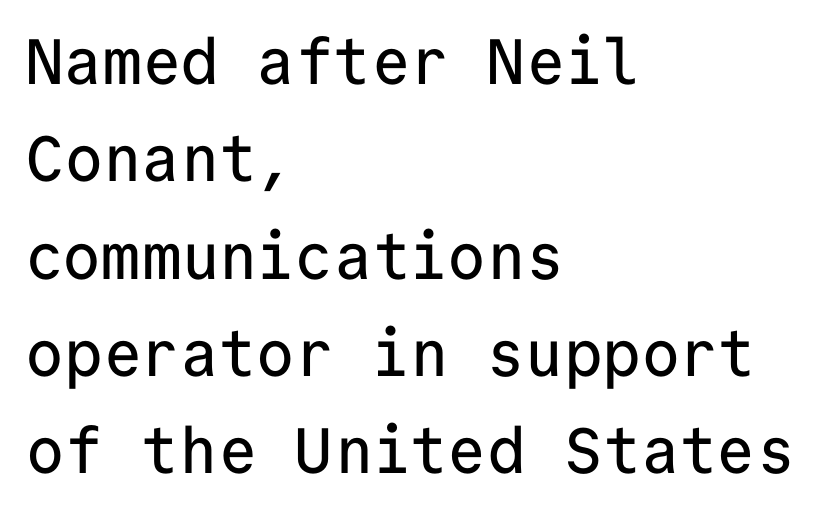
{"serif": "no", "italic": "no", "width": "normal", "stroke_contrast": "low", "x_height": "medium", "monospaced": "yes", "underline": "no", "align": "left", "line_spacing": "normal", "line_spacing_ratio": 1.52, "letter_spacing": "normal", "letter_spacing_em": 0.0, "glyph_px": 64}
